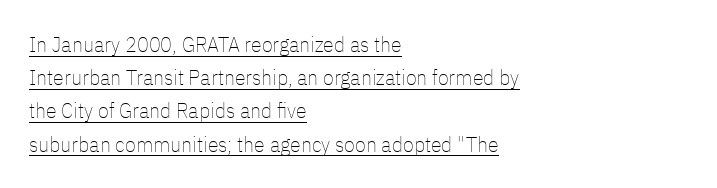
Regarding leading, the lines here are spaced in the standard way. The passage shown has conventional tracking throughout. It's the straight-up-and-down kind of type. The face looks like a standard text weight, possibly lighter.
